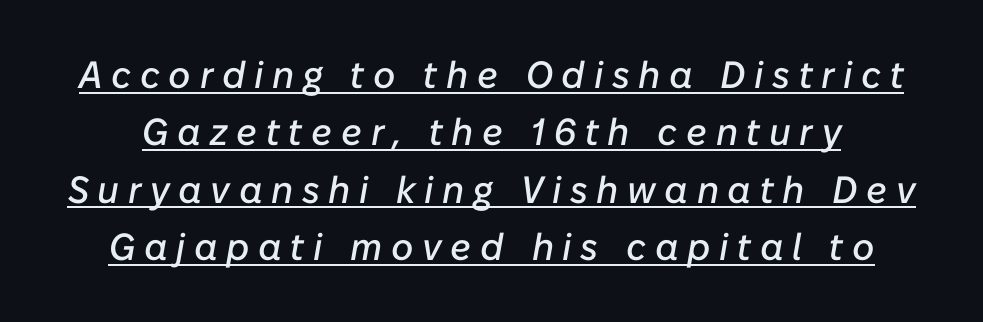
Q: Is the text italic (slanted)? A: Yes, it leans right by about 10 degrees.
Q: Is the text underlined? A: Yes.
Q: Is the spacing between letters normal or unusually wide? A: Unusually wide.
Q: Is the spacing between lines tight, normal or loose? A: Normal.
Q: Width (condensed, normal, or wide)? A: Normal.
Q: Stroke contrast? A: Low.
Q: x-height? A: Medium.
Q: Monospaced? A: No.
